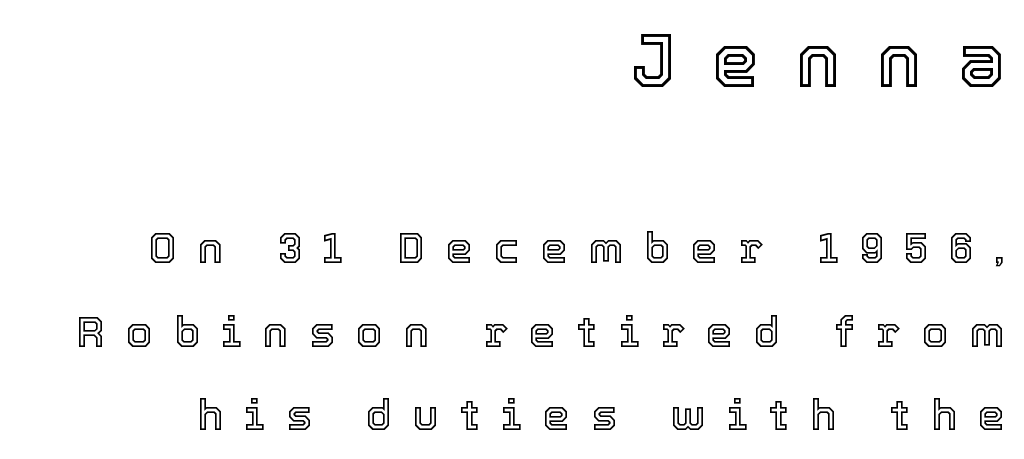
Q: Is the text italic (slanted)? A: No, it is upright.
Q: Is the text underlined? A: No.
Q: How is the paragraph aligned? A: Right-aligned.
Q: Is the spacing between letters normal or unusually wide? A: Unusually wide.
Q: Is the spacing between lines tight, normal or loose? A: Loose.
Q: Which block of text is set in a larger size, the first (top) or the second (bottom)? A: The first (top) one.
Q: Width (condensed, normal, or wide)? A: Normal.
Q: x-height? A: Medium.
Q: Monospaced? A: No.
